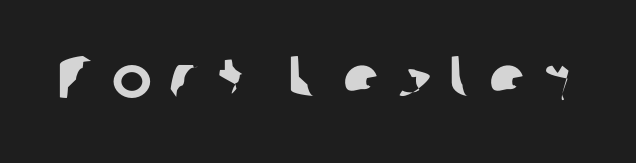
The image shows 60 px sans-serif type; set unusually wide letter spacing (+0.29 em), not underlined; low stroke contrast and a medium x-height.
